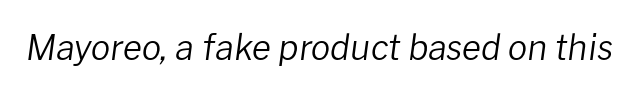
The image shows 35 px regular-weight type, italic (leaning right); set normal letter spacing, not underlined; low stroke contrast and a medium x-height.
